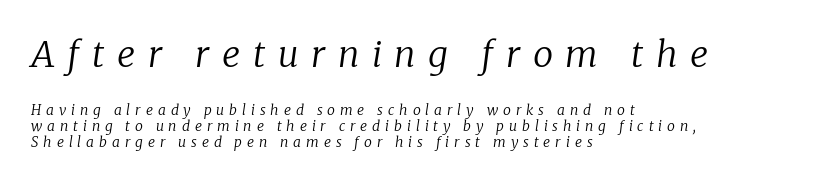
Q: Is the text bold? A: No.
Q: Is the text italic (slanted)? A: Yes, it leans right by about 8 degrees.
Q: Is the typeface a serif or a sans-serif typeface? A: Serif.
Q: Is the text underlined? A: No.
Q: How is the paragraph aligned? A: Left-aligned.
Q: Is the spacing between letters normal or unusually wide? A: Unusually wide.
Q: Is the spacing between lines tight, normal or loose? A: Tight.
Q: Which block of text is set in a larger size, the first (top) or the second (bottom)? A: The first (top) one.
Q: Width (condensed, normal, or wide)? A: Normal.
Q: Stroke contrast? A: Low.
Q: x-height? A: Medium.
Q: Monospaced? A: No.
